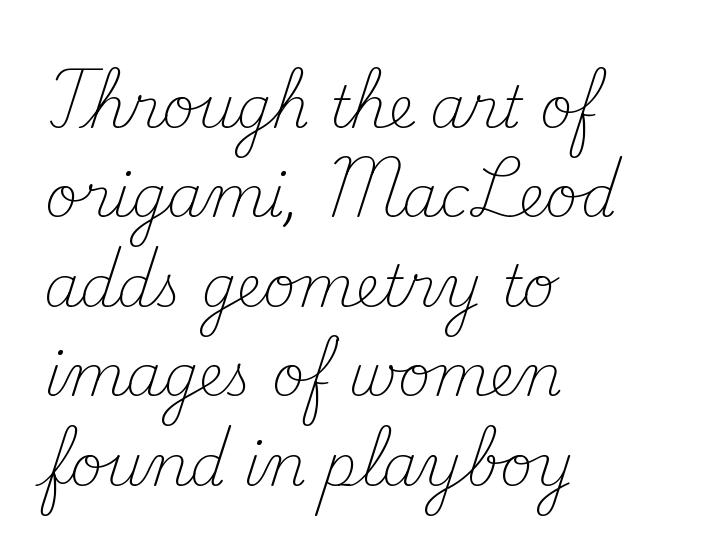
The image shows 57 px light serif type; set left-aligned, normal line spacing (1.57x), normal letter spacing, not underlined; medium stroke contrast and a small x-height.
